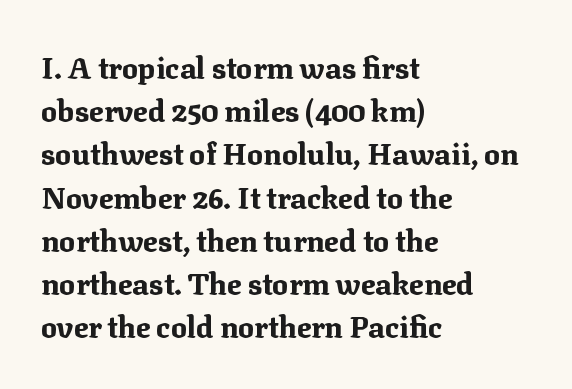
Layout note: lines flush left. Plenty of ink on the page — the face is bold. The face used here is proportionally spaced, like ordinary book or web type. You could call the tracking neutral — neither tight nor loose. The foot of each line stays bare and open. Whoever set this chose a conventional vertical rhythm.
